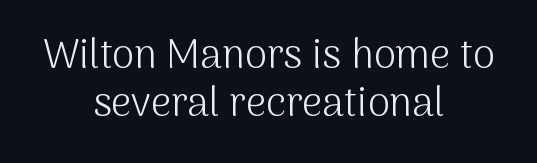
Q: Is the text bold? A: No.
Q: Is the text italic (slanted)? A: No, it is upright.
Q: Is the typeface a serif or a sans-serif typeface? A: Sans-serif.
Q: Is the text underlined? A: No.
Q: How is the paragraph aligned? A: Centered.
Q: Is the spacing between letters normal or unusually wide? A: Normal.
Q: Width (condensed, normal, or wide)? A: Normal.
Q: Stroke contrast? A: Medium.
Q: x-height? A: Medium.
Q: Monospaced? A: No.
